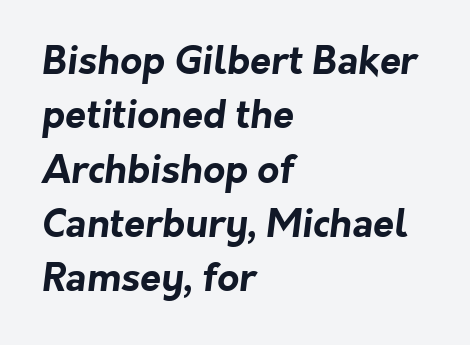
Q: Is the text bold? A: Yes.
Q: Is the typeface a serif or a sans-serif typeface? A: Sans-serif.
Q: Is the text underlined? A: No.
Q: How is the paragraph aligned? A: Left-aligned.
Q: Is the spacing between letters normal or unusually wide? A: Normal.
Q: Is the spacing between lines tight, normal or loose? A: Normal.
Q: Width (condensed, normal, or wide)? A: Normal.
Q: Stroke contrast? A: Low.
Q: x-height? A: Medium.
Q: Monospaced? A: No.
